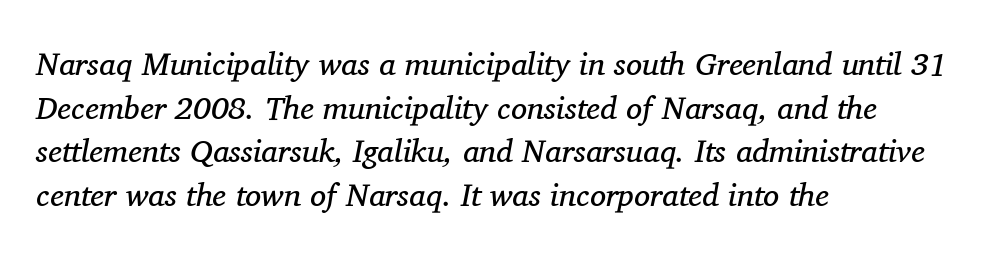
The image shows 32 px regular-weight serif type, italic (leaning right); set left-aligned, normal line spacing (1.36x), normal letter spacing, not underlined; medium stroke contrast and a medium x-height.
